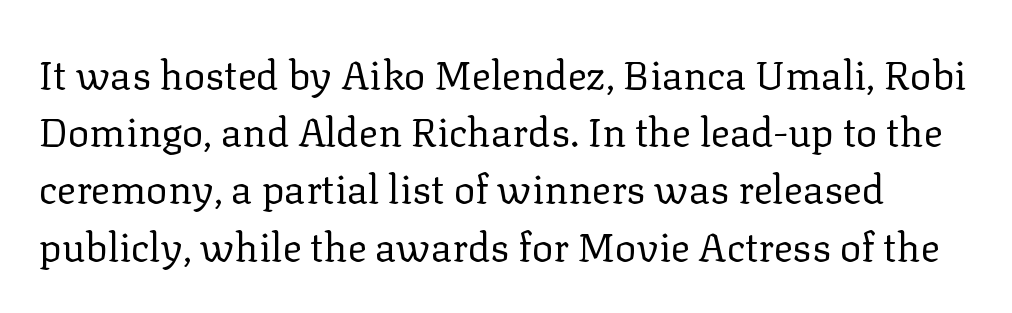
The face used here is seriffed, in the tradition of book romans. These lines are rendered in a variable-pitch font. A quiet, ordinary-to-light weight characterises the typeface. Students, observe: this is what conventionally led text looks like. Does extra space separate the letters? No, they use regular spacing.
